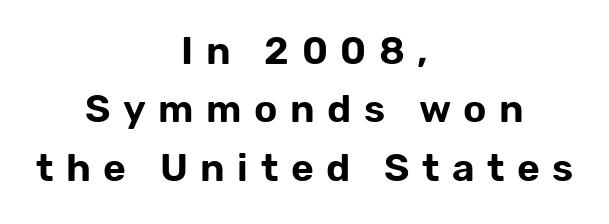
{"serif": "no", "italic": "no", "width": "normal", "stroke_contrast": "low", "x_height": "medium", "monospaced": "no", "underline": "no", "align": "center", "line_spacing": "normal", "line_spacing_ratio": 1.5, "letter_spacing": "wide", "letter_spacing_em": 0.32, "glyph_px": 39}
